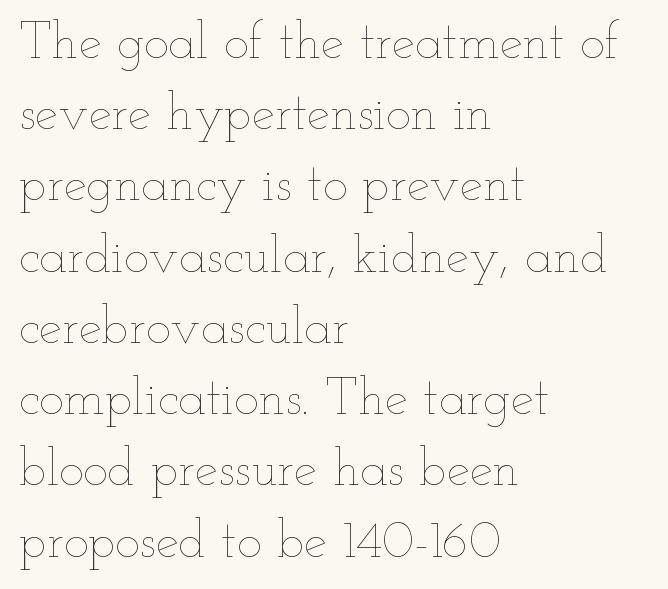
Quick note: underline off. Normally led — the rows are evenly, conventionally spaced. You can tell it's not italic because the verticals are truly vertical. The letterforms sit shoulder to shoulder at normal distance.
